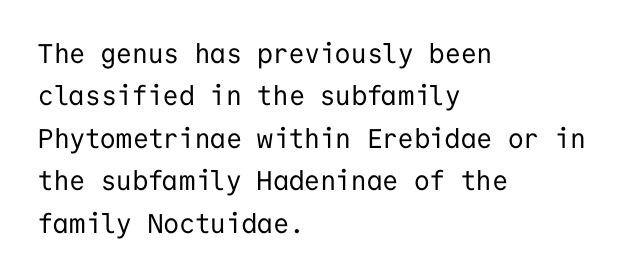
The image shows 27 px text type, upright; set left-aligned, normal line spacing (1.57x), normal letter spacing, not underlined.
